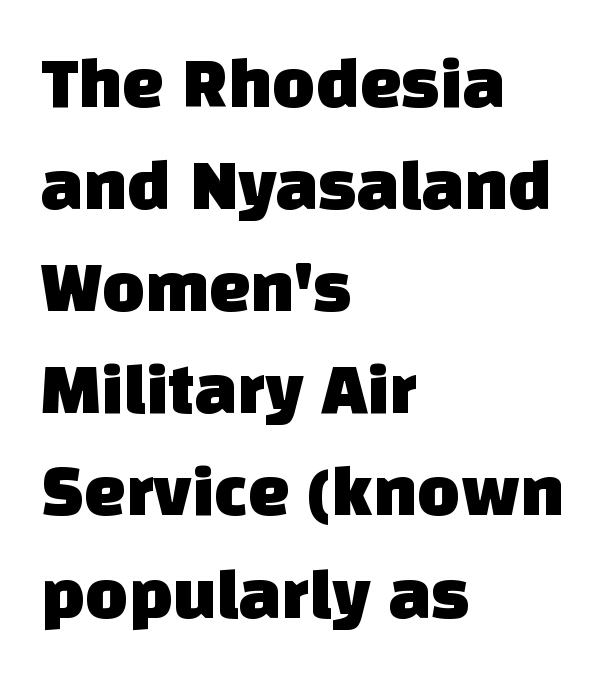
The image shows 74 px sans-serif type; set left-aligned, normal line spacing (1.38x), normal letter spacing, not underlined; low stroke contrast and a large x-height.
